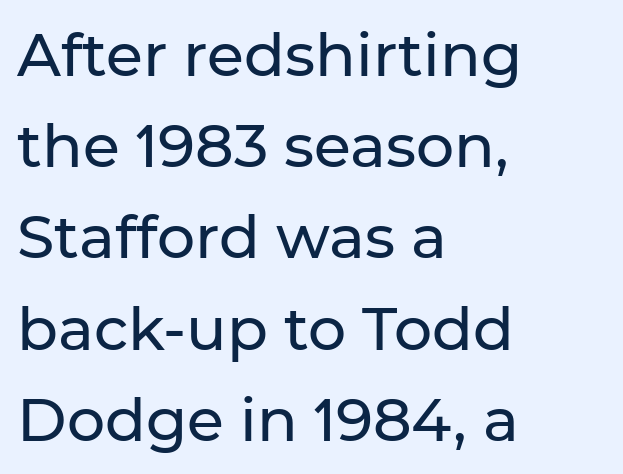
Q: Is the text italic (slanted)? A: No, it is upright.
Q: Is the typeface a serif or a sans-serif typeface? A: Sans-serif.
Q: Is the text underlined? A: No.
Q: How is the paragraph aligned? A: Left-aligned.
Q: Is the spacing between letters normal or unusually wide? A: Normal.
Q: Is the spacing between lines tight, normal or loose? A: Normal.
Q: Width (condensed, normal, or wide)? A: Normal.
Q: Stroke contrast? A: Low.
Q: x-height? A: Medium.
Q: Monospaced? A: No.
